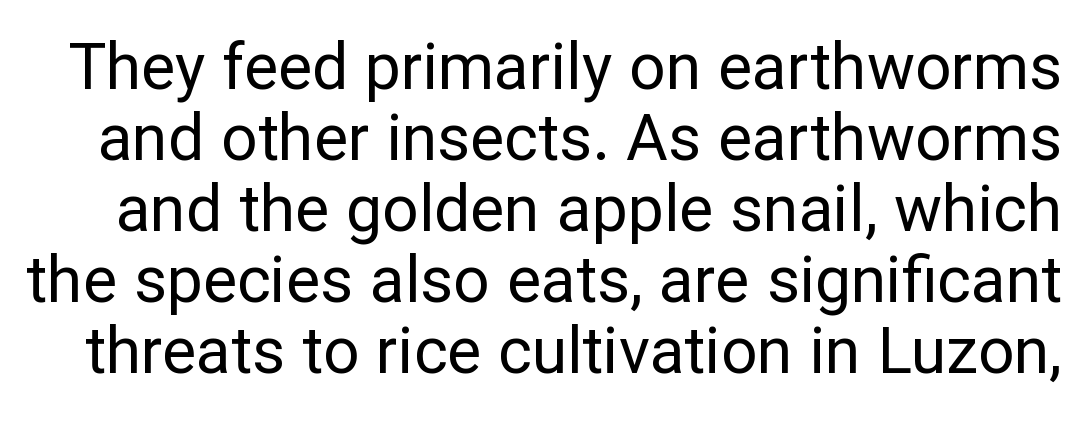
In terms of leading, this rendering errs on the cramped side. Type style note: lacks serifs. This sample has the flowing, uneven cadence of proportional lettering. Unmarked baselines from the first word to the last. Rendered with straight, roman letterforms. Weight: regular or lighter.
